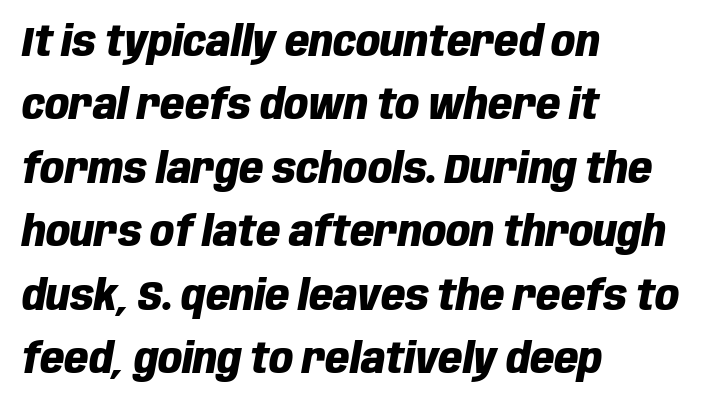
{"italic": "yes", "lean": "right", "slant_degrees": 10, "bold": "yes", "weight": "heavy", "width": "condensed", "stroke_contrast": "low", "x_height": "large", "monospaced": "no", "underline": "no", "align": "left", "line_spacing": "normal", "line_spacing_ratio": 1.51, "letter_spacing": "normal", "letter_spacing_em": 0.0, "glyph_px": 42}
